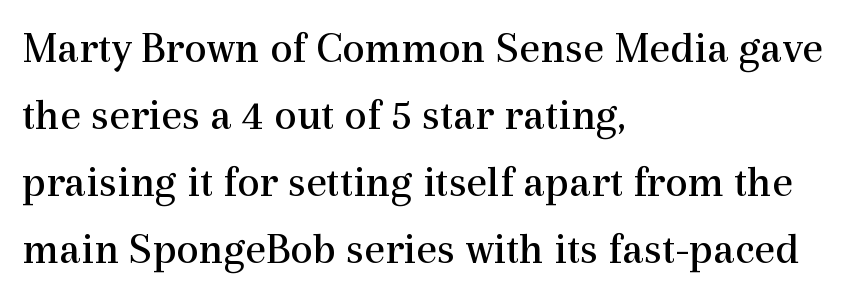
Q: Is the text bold? A: No.
Q: Is the text italic (slanted)? A: No, it is upright.
Q: Is the typeface a serif or a sans-serif typeface? A: Serif.
Q: Is the text underlined? A: No.
Q: How is the paragraph aligned? A: Left-aligned.
Q: Is the spacing between letters normal or unusually wide? A: Normal.
Q: Is the spacing between lines tight, normal or loose? A: Normal.
Q: Width (condensed, normal, or wide)? A: Normal.
Q: x-height? A: Medium.
Q: Monospaced? A: No.
